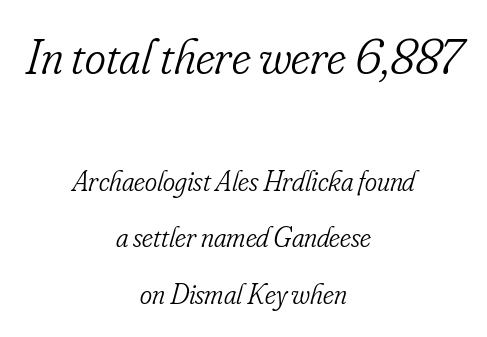
{"serif": "yes", "italic": "yes", "lean": "right", "slant_degrees": 16, "bold": "no", "weight": "light", "width": "condensed", "stroke_contrast": "low", "x_height": "small", "monospaced": "no", "underline": "no", "align": "center", "line_spacing": "loose", "line_spacing_ratio": 1.94, "letter_spacing": "normal", "letter_spacing_em": 0.0, "larger_block": "first", "size_ratio": 1.72, "glyph_px": 50}
